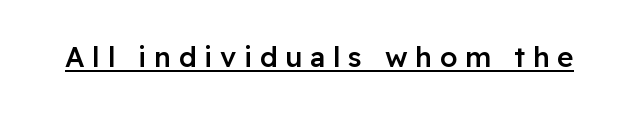
Do the letters lean? They stand straight. The typesetting leans somewhat heavy: a semibold. Beneath each row of characters lies a ruled line. These lines are composed in type without serifs.
